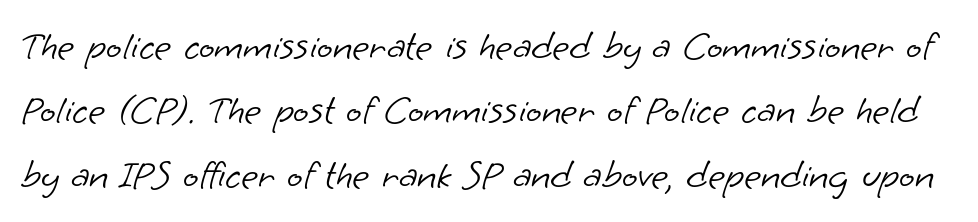
Q: Is the text bold? A: No.
Q: Is the typeface a serif or a sans-serif typeface? A: Sans-serif.
Q: Is the text underlined? A: No.
Q: Is the spacing between letters normal or unusually wide? A: Normal.
Q: Is the spacing between lines tight, normal or loose? A: Normal.
Q: Width (condensed, normal, or wide)? A: Normal.
Q: Stroke contrast? A: Low.
Q: x-height? A: Small.
Q: Monospaced? A: No.
